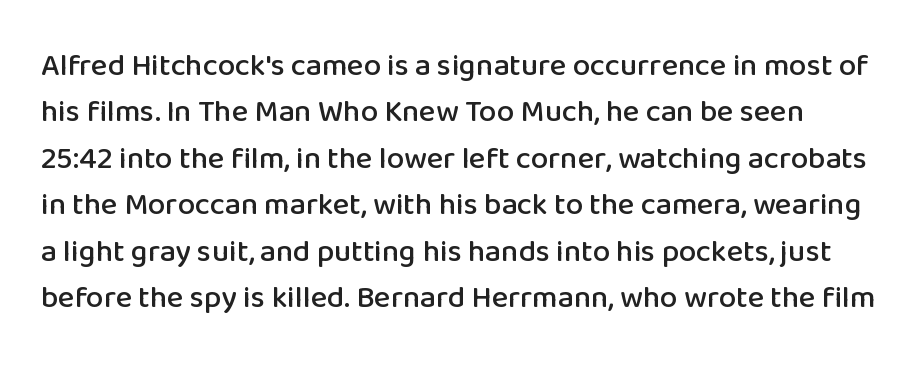
Examine the stroke ends and you'll find no serifs. Do the letters lean? They stand straight. Students, note that the glyphs here touch the page at normal intervals. This sample has the flowing, uneven cadence of proportional lettering.
